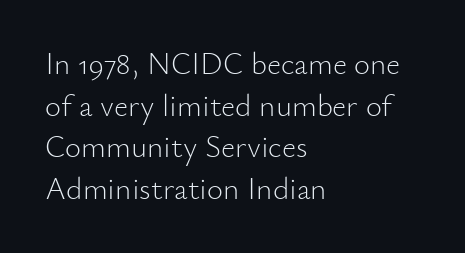
The image shows 31 px light sans-serif type, upright; set left-aligned, normal line spacing (1.34x), normal letter spacing, not underlined; low stroke contrast and a small x-height.
